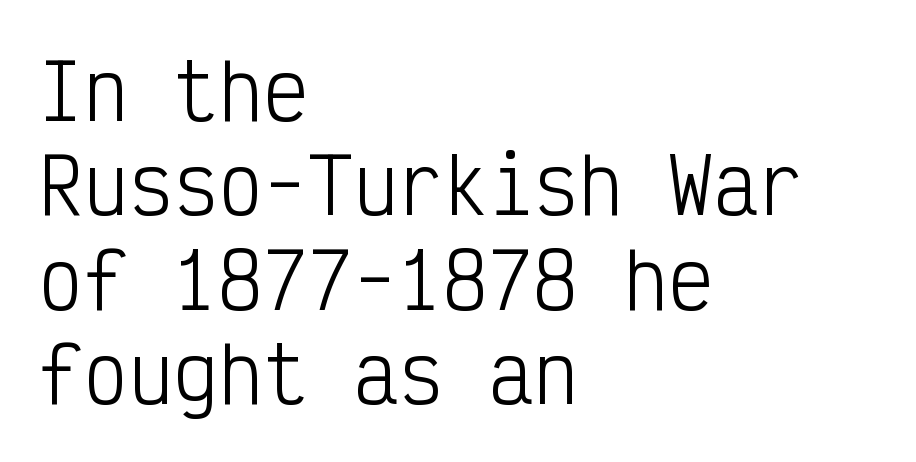
{"serif": "no", "italic": "no", "bold": "no", "weight": "light", "width": "condensed", "stroke_contrast": "low", "x_height": "medium", "monospaced": "yes", "underline": "no", "align": "left", "line_spacing": "normal", "line_spacing_ratio": 1.26, "letter_spacing": "normal", "letter_spacing_em": 0.0, "glyph_px": 75}
